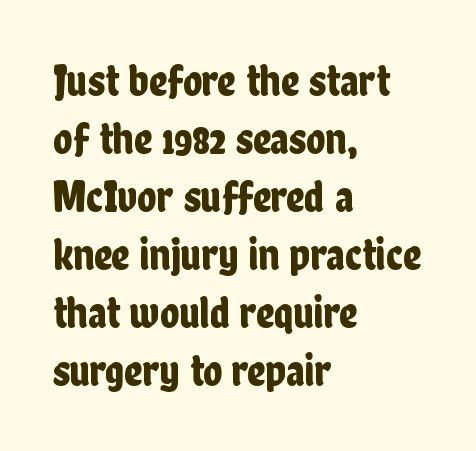
Q: Is the text italic (slanted)? A: No, it is upright.
Q: Is the typeface a serif or a sans-serif typeface? A: Sans-serif.
Q: Is the text underlined? A: No.
Q: How is the paragraph aligned? A: Left-aligned.
Q: Is the spacing between letters normal or unusually wide? A: Normal.
Q: Is the spacing between lines tight, normal or loose? A: Normal.
Q: Width (condensed, normal, or wide)? A: Condensed.
Q: Stroke contrast? A: Low.
Q: x-height? A: Medium.
Q: Monospaced? A: No.
